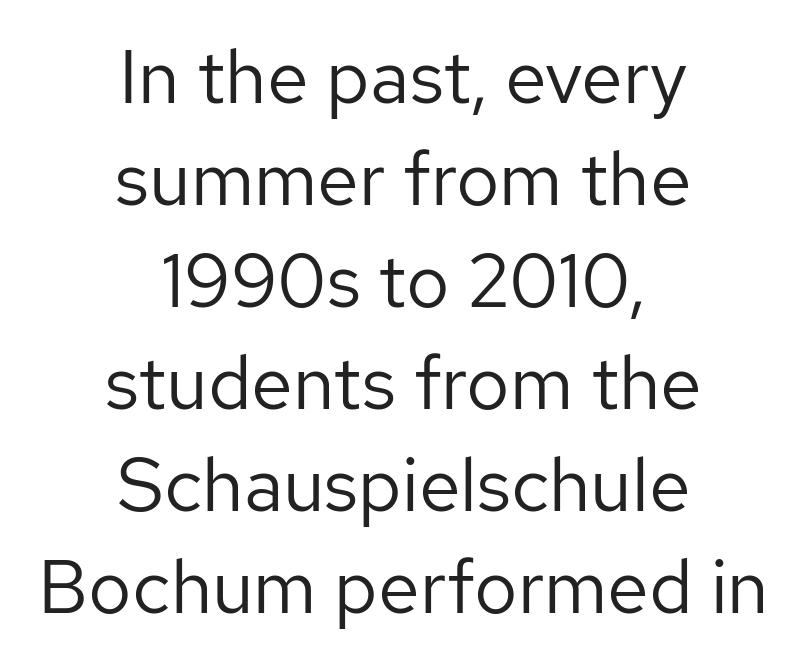
{"serif": "no", "italic": "no", "bold": "no", "weight": "regular", "width": "normal", "stroke_contrast": "low", "x_height": "medium", "monospaced": "no", "underline": "no", "align": "center", "line_spacing": "normal", "line_spacing_ratio": 1.36, "letter_spacing": "normal", "letter_spacing_em": 0.0, "glyph_px": 75}
